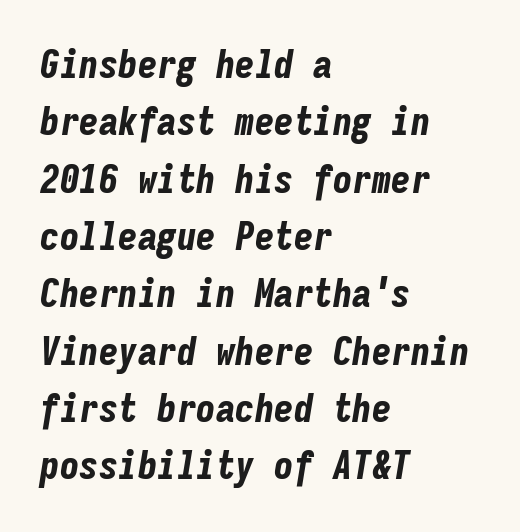
Q: Is the text bold? A: Yes.
Q: Is the text italic (slanted)? A: Yes, it leans right by about 9 degrees.
Q: Is the text underlined? A: No.
Q: How is the paragraph aligned? A: Left-aligned.
Q: Is the spacing between letters normal or unusually wide? A: Normal.
Q: Is the spacing between lines tight, normal or loose? A: Normal.
Q: Width (condensed, normal, or wide)? A: Condensed.
Q: Stroke contrast? A: Low.
Q: x-height? A: Medium.
Q: Monospaced? A: Yes.
